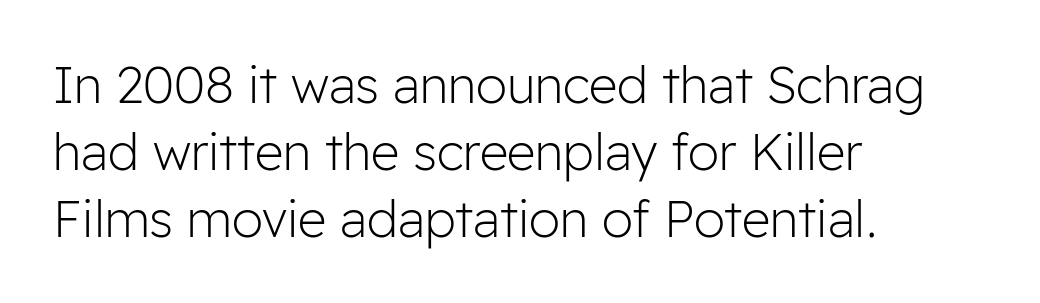
The image shows 50 px light sans-serif type, upright; set left-aligned, normal line spacing (1.34x), normal letter spacing, not underlined; low stroke contrast and a medium x-height.
